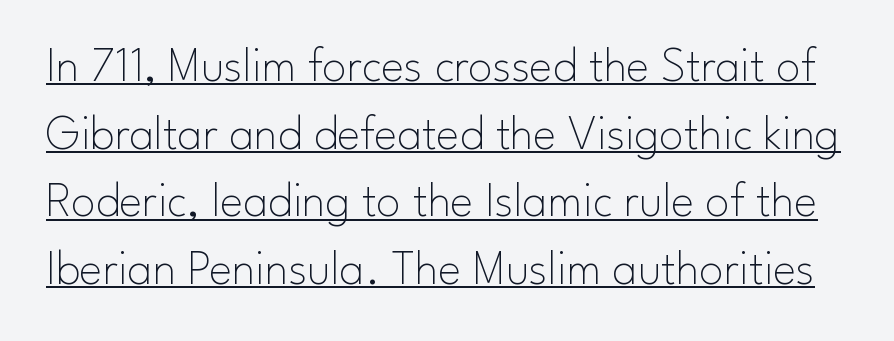
Q: Is the text bold? A: No.
Q: Is the text italic (slanted)? A: No, it is upright.
Q: Is the typeface a serif or a sans-serif typeface? A: Sans-serif.
Q: Is the text underlined? A: Yes.
Q: Is the spacing between letters normal or unusually wide? A: Normal.
Q: Is the spacing between lines tight, normal or loose? A: Normal.
Q: Width (condensed, normal, or wide)? A: Normal.
Q: Stroke contrast? A: Low.
Q: x-height? A: Small.
Q: Monospaced? A: No.
